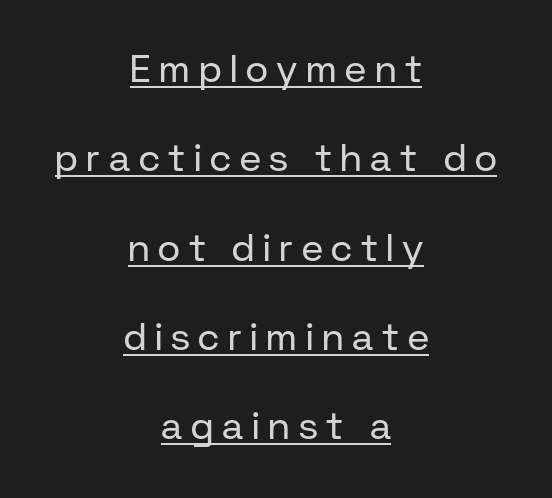
The whitespace from short lines is split evenly between both sides. No extra ink here — the face is not bold. Note the varied advance widths — an 'i' is clearly narrower than an 'm'. Beneath each row of characters lies a ruled line. Honestly, the letter spacing is so wide it's the main thing you notice.
